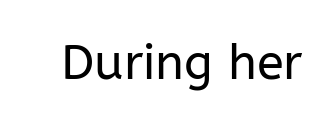
The image shows 49 px regular-weight sans-serif type, upright; set normal letter spacing, not underlined; low stroke contrast and a medium x-height.
